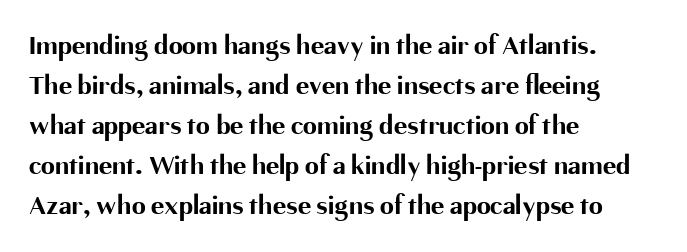
Q: Is the text bold? A: Yes.
Q: Is the text italic (slanted)? A: No, it is upright.
Q: Is the typeface a serif or a sans-serif typeface? A: Sans-serif.
Q: Is the text underlined? A: No.
Q: How is the paragraph aligned? A: Left-aligned.
Q: Is the spacing between letters normal or unusually wide? A: Normal.
Q: Is the spacing between lines tight, normal or loose? A: Normal.
Q: Width (condensed, normal, or wide)? A: Normal.
Q: Stroke contrast? A: Medium.
Q: x-height? A: Medium.
Q: Monospaced? A: No.
